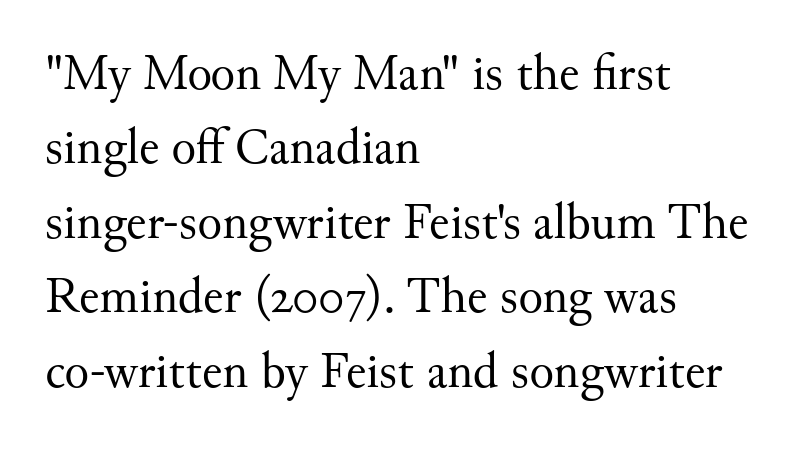
The image shows 51 px regular-weight serif type, upright; set left-aligned, normal line spacing (1.46x), normal letter spacing, not underlined; medium stroke contrast and a small x-height.
